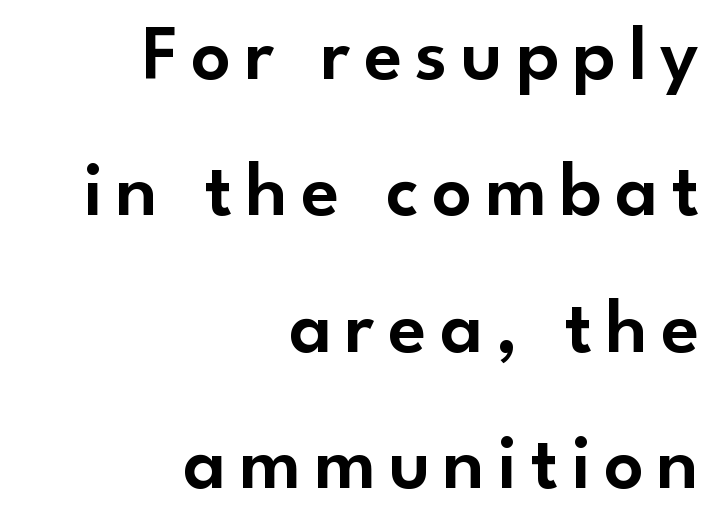
The rendering uses natural spacing where letterforms have individual widths. If you drew a ruler down the right edge, every line would touch it. I'd call this a sans setting — the letters go barefoot. Notice how the stems are strictly vertical — no italics here.
